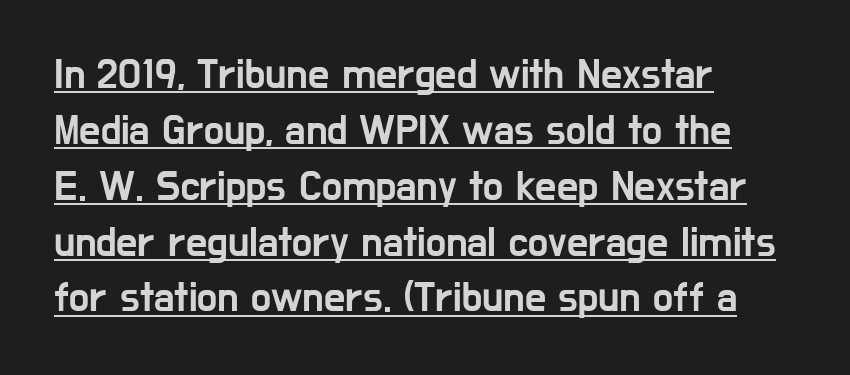
The image shows 42 px condensed sans-serif type, upright; set left-aligned, normal line spacing (1.33x), normal letter spacing, underlined; low stroke contrast and a medium x-height.
